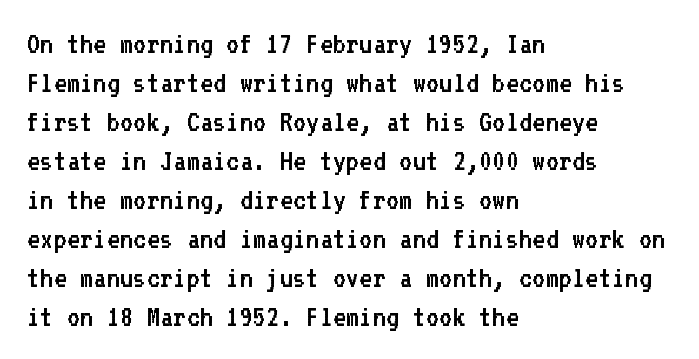
The space beneath each line is pristine and unruled. The passage shown is typed in a monospace face where columns stay perfectly aligned. Posture: upright roman. The rag falls on the right side of this text block. Unlike a traditional serif, this face leaves its strokes unadorned.
